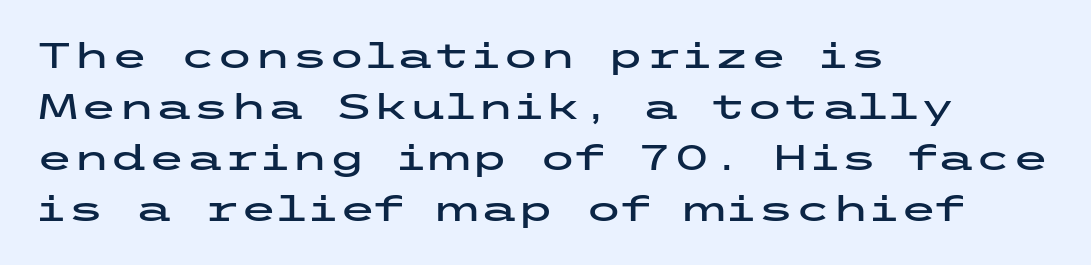
Standard letterfit; no display-style spreading of the glyphs. Visually the block forms a straight wall on the left and a jagged coastline on the right. The designer went with a sans here, leaving each stem footless. Posture: vertical. Words float on clear page, feet unadorned.
